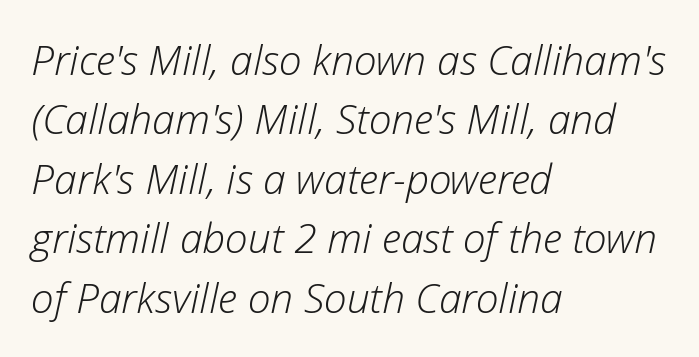
{"italic": "yes", "lean": "right", "slant_degrees": 12, "bold": "no", "weight": "light", "width": "normal", "stroke_contrast": "low", "x_height": "medium", "monospaced": "no", "underline": "no", "align": "left", "line_spacing": "normal", "line_spacing_ratio": 1.45, "letter_spacing": "normal", "letter_spacing_em": 0.0, "glyph_px": 41}
